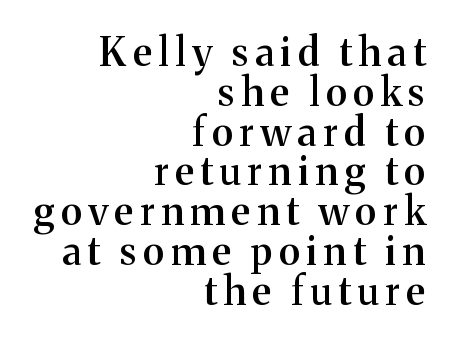
The zone under the glyphs is completely vacant. Serif or sans? Serif — the stroke terminals have little feet. If you measured baseline to baseline, you'd find a short distance. Stems and bowls a touch heavier than normal — semibold.
